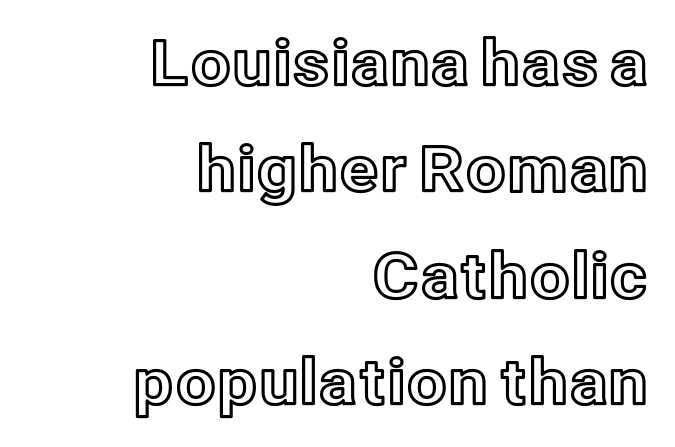
Q: Is the text italic (slanted)? A: No, it is upright.
Q: Is the text underlined? A: No.
Q: How is the paragraph aligned? A: Right-aligned.
Q: Is the spacing between letters normal or unusually wide? A: Normal.
Q: Is the spacing between lines tight, normal or loose? A: Normal.
Q: Width (condensed, normal, or wide)? A: Normal.
Q: x-height? A: Medium.
Q: Monospaced? A: No.
